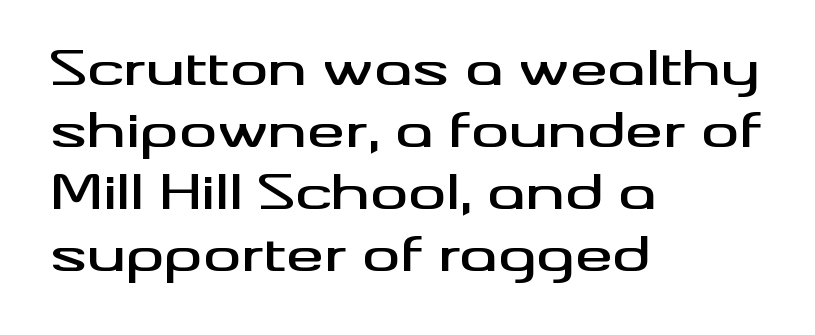
{"serif": "no", "italic": "no", "width": "wide", "stroke_contrast": "medium", "x_height": "small", "monospaced": "no", "underline": "no", "align": "left", "line_spacing": "normal", "line_spacing_ratio": 1.32, "letter_spacing": "normal", "letter_spacing_em": 0.0, "glyph_px": 47}
